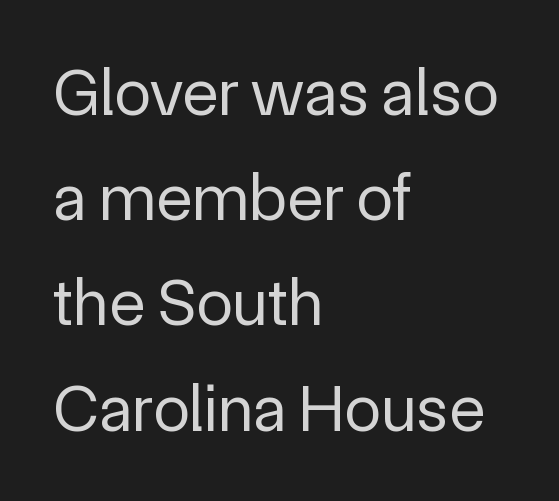
Q: Is the text bold? A: No.
Q: Is the text italic (slanted)? A: No, it is upright.
Q: Is the typeface a serif or a sans-serif typeface? A: Sans-serif.
Q: Is the text underlined? A: No.
Q: How is the paragraph aligned? A: Left-aligned.
Q: Is the spacing between letters normal or unusually wide? A: Normal.
Q: Is the spacing between lines tight, normal or loose? A: Normal.
Q: Width (condensed, normal, or wide)? A: Normal.
Q: x-height? A: Medium.
Q: Monospaced? A: No.
